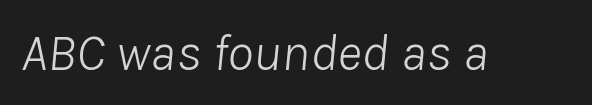
The image shows 53 px light type, italic (leaning right); set normal letter spacing, not underlined; low stroke contrast and a medium x-height.
